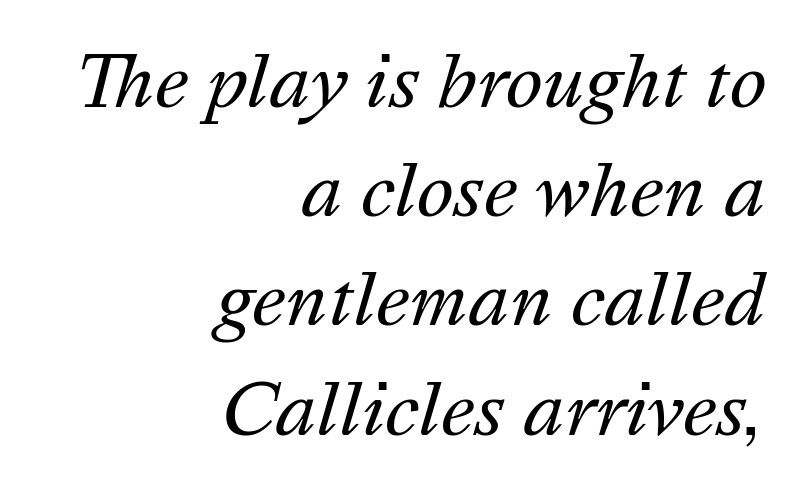
The rag falls on the left side of this text block. Lines of text with bare space underneath. Slant detected: the letters are inclined. Think standard paragraph weight, or any step lighter than that. Compared with typical body copy, the letter spacing here is the same.
